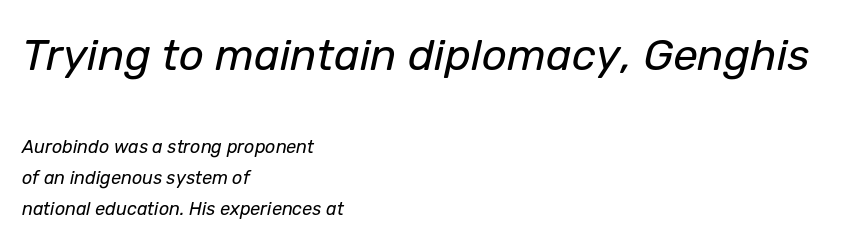
The rendering shrinks the type as you move from the upper chunk to the lower. A typesetter would call this proportional, since set widths differ per character. The typesetter chose a ragged-right arrangement here. No letter is thick-stroked: the sample isn't bold. This rendering leaves character spacing at its baseline value. Anything drawn beneath the words? Only blank space.
